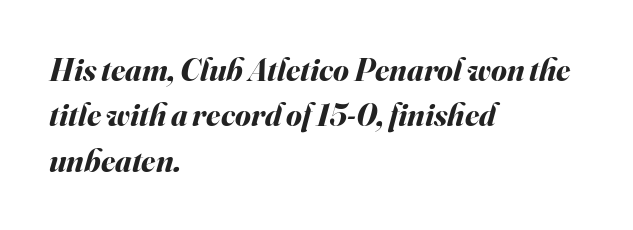
The strip under each line holds only bare page. Tracking here is standard; glyphs follow each other at the usual distance. Line spacing here is normal. Summary of weight: heavy, a full bold. The text block is weighted toward the left margin, trailing off unevenly rightward. Varying glyph widths throughout — classic text-font behaviour.
